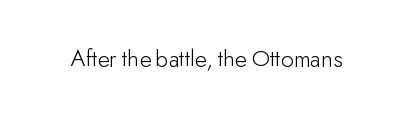
Q: Is the text bold? A: No.
Q: Is the text italic (slanted)? A: No, it is upright.
Q: Is the text underlined? A: No.
Q: Is the spacing between letters normal or unusually wide? A: Normal.
